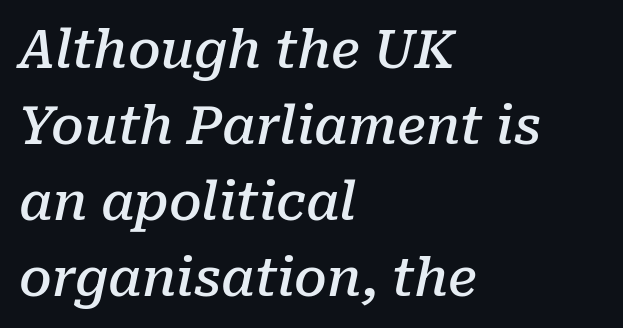
{"serif": "yes", "italic": "yes", "lean": "right", "slant_degrees": 10, "bold": "semi", "weight": "semibold", "width": "normal", "stroke_contrast": "low", "x_height": "medium", "monospaced": "no", "underline": "no", "align": "left", "line_spacing": "normal", "line_spacing_ratio": 1.46, "letter_spacing": "normal", "letter_spacing_em": 0.0, "glyph_px": 52}
